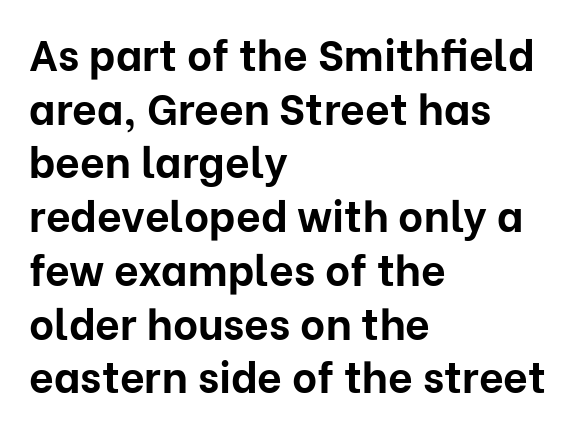
{"serif": "no", "italic": "no", "bold": "yes", "weight": "bold", "width": "normal", "stroke_contrast": "low", "x_height": "medium", "monospaced": "no", "underline": "no", "align": "left", "line_spacing": "normal", "line_spacing_ratio": 1.25, "letter_spacing": "normal", "letter_spacing_em": 0.0, "glyph_px": 43}
